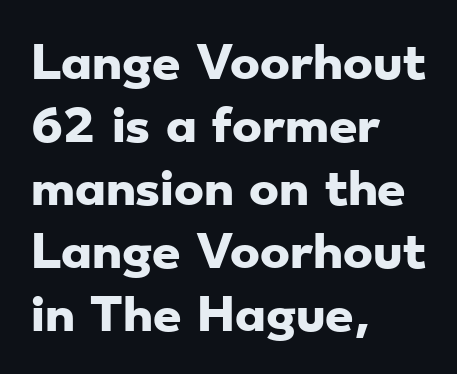
The image shows 45 px heavy, wide sans-serif type; set left-aligned, normal line spacing (1.4x), normal letter spacing, not underlined; low stroke contrast and a small x-height.
